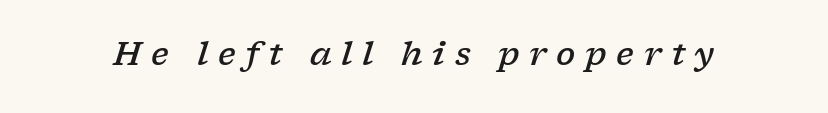
The image shows 32 px semibold, wide serif type, italic (leaning right); set unusually wide letter spacing (+0.3 em), not underlined; low stroke contrast and a medium x-height.
